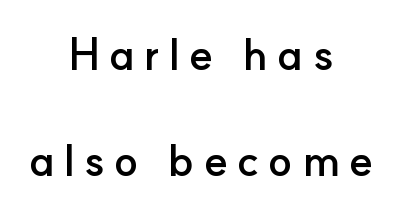
The leading is generous, giving the passage an open texture. Are there feet on the stems? There aren't — it's a sans. Someone cranked the tracking dial way up on this one. The font's upright variant was chosen for this text. Caption: bold face, heavy strokes.
